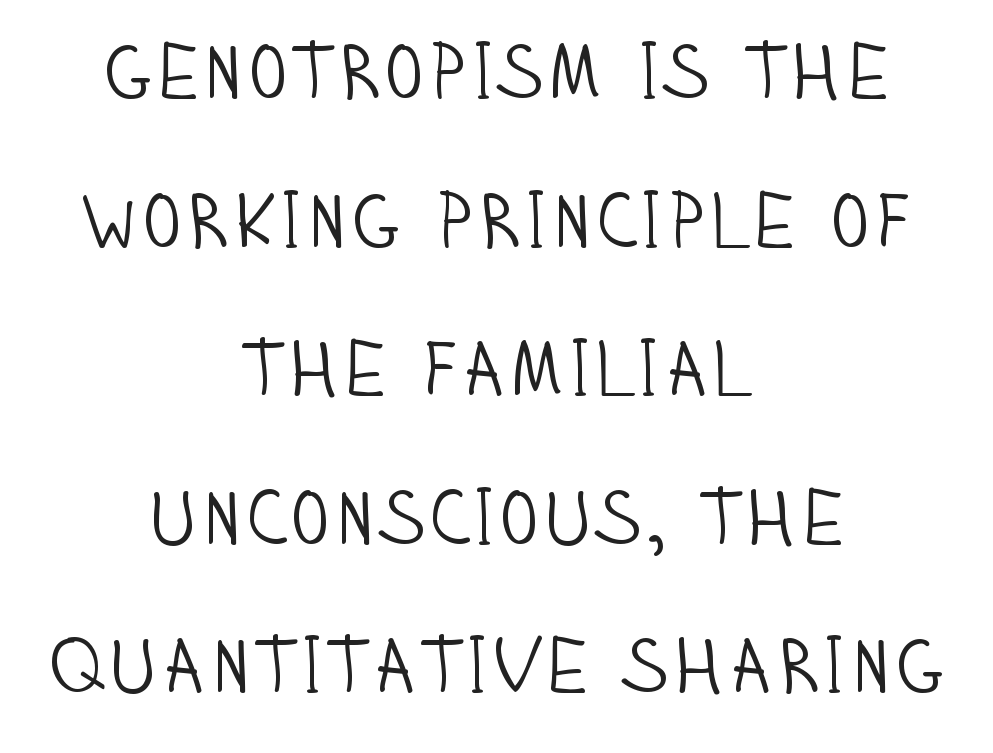
The image shows 77 px light, condensed sans-serif type, upright; set centered, loose line spacing (1.93x), normal letter spacing, not underlined; low stroke contrast and a large x-height.
